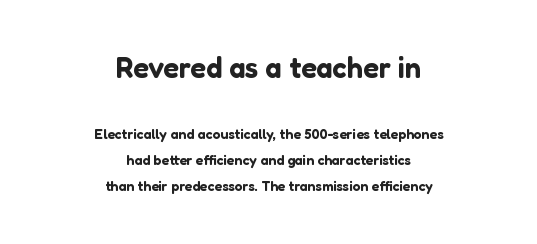
In terms of letterform style, serifs are entirely absent. Quick note: not italic, upright. A student would notice the top passage is typeset larger than what follows. A typesetter would call this proportional, since set widths differ per character. The letters sit at their default tracking, neither squeezed nor spread.
